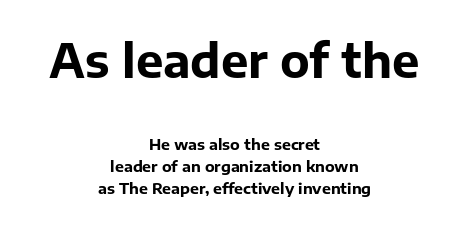
Q: Is the text bold? A: Yes.
Q: Is the text italic (slanted)? A: No, it is upright.
Q: Is the typeface a serif or a sans-serif typeface? A: Sans-serif.
Q: Is the text underlined? A: No.
Q: How is the paragraph aligned? A: Centered.
Q: Is the spacing between letters normal or unusually wide? A: Normal.
Q: Is the spacing between lines tight, normal or loose? A: Normal.
Q: Which block of text is set in a larger size, the first (top) or the second (bottom)? A: The first (top) one.
Q: Width (condensed, normal, or wide)? A: Normal.
Q: Stroke contrast? A: Low.
Q: x-height? A: Medium.
Q: Monospaced? A: No.
